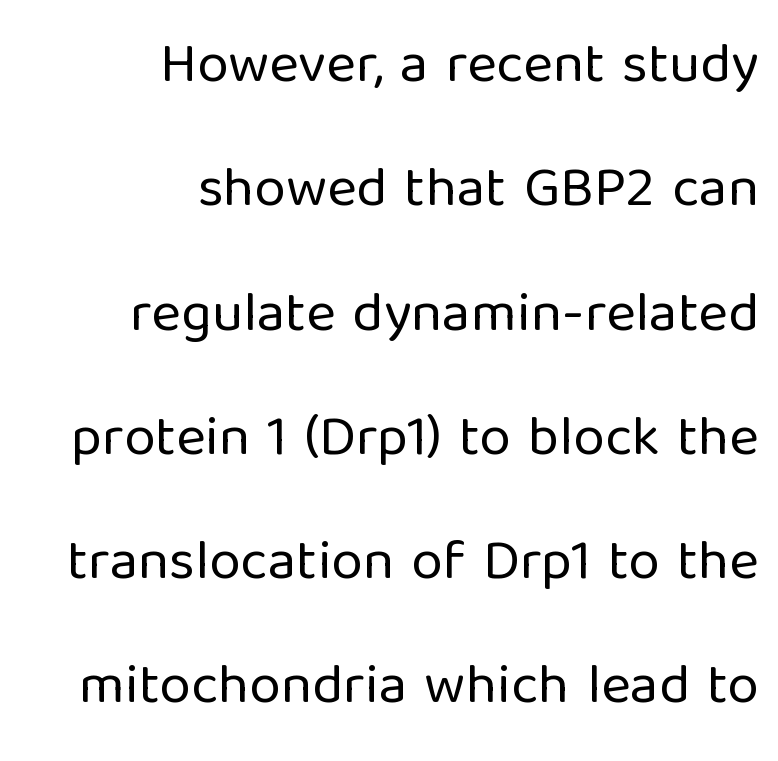
{"serif": "no", "italic": "no", "bold": "no", "weight": "regular", "width": "normal", "stroke_contrast": "low", "x_height": "medium", "monospaced": "no", "underline": "no", "align": "right", "line_spacing": "loose", "line_spacing_ratio": 2.18, "letter_spacing": "normal", "letter_spacing_em": 0.0, "glyph_px": 57}
